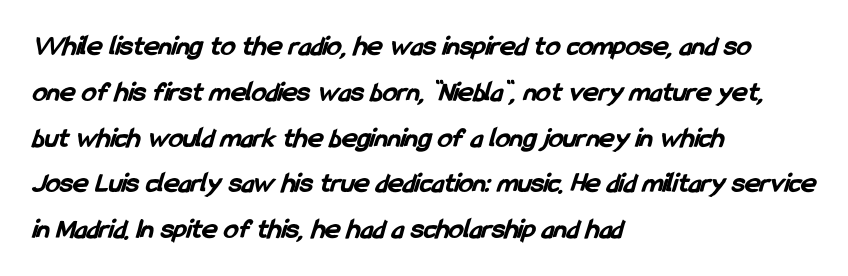
Spacing verdict: proportional, widths tailored to each character. Line starts are locked; line ends wander. Short note: letters normally spaced. This block has exactly the height ordinary leading produces. You can tell from the bare stems that sans-serif type was used. Rule under the text: the space is simply empty.
